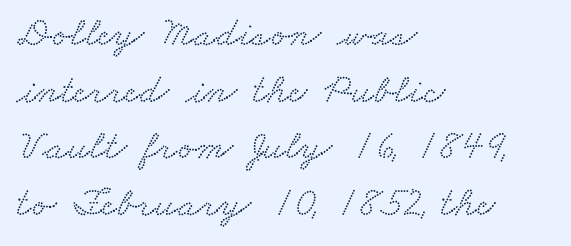
{"serif": "yes", "width": "wide", "stroke_contrast": "low", "x_height": "small", "monospaced": "no", "underline": "no", "align": "left", "line_spacing": "normal", "line_spacing_ratio": 1.38, "letter_spacing": "normal", "letter_spacing_em": 0.0, "glyph_px": 41}
